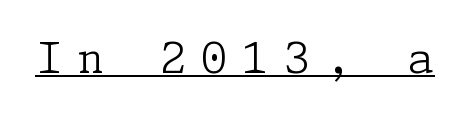
{"serif": "yes", "italic": "no", "bold": "no", "weight": "light", "width": "normal", "stroke_contrast": "low", "x_height": "medium", "underline": "yes", "letter_spacing": "wide", "letter_spacing_em": 0.34, "glyph_px": 43}
